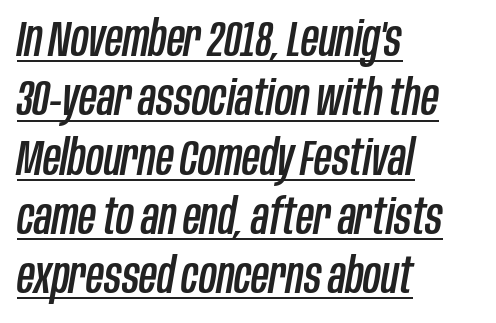
The image shows 49 px condensed type, italic (leaning right); set left-aligned, line spacing 1.21x, normal letter spacing, underlined; low stroke contrast and a large x-height.
